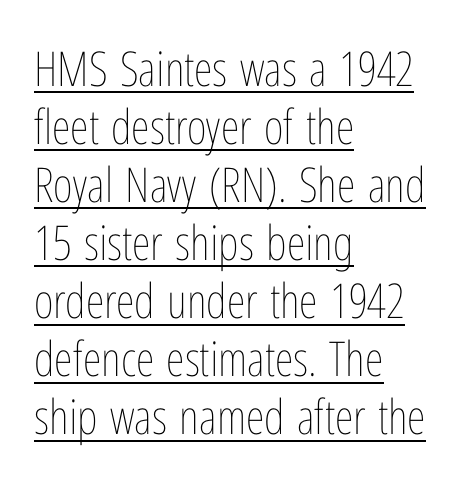
Does extra space separate the letters? No, they use regular spacing. This rendering uses left alignment, leaving the right contour irregular. A rule runs beneath these lines of type. Each letter keeps its own natural width here, so spacing adapts to shape.
